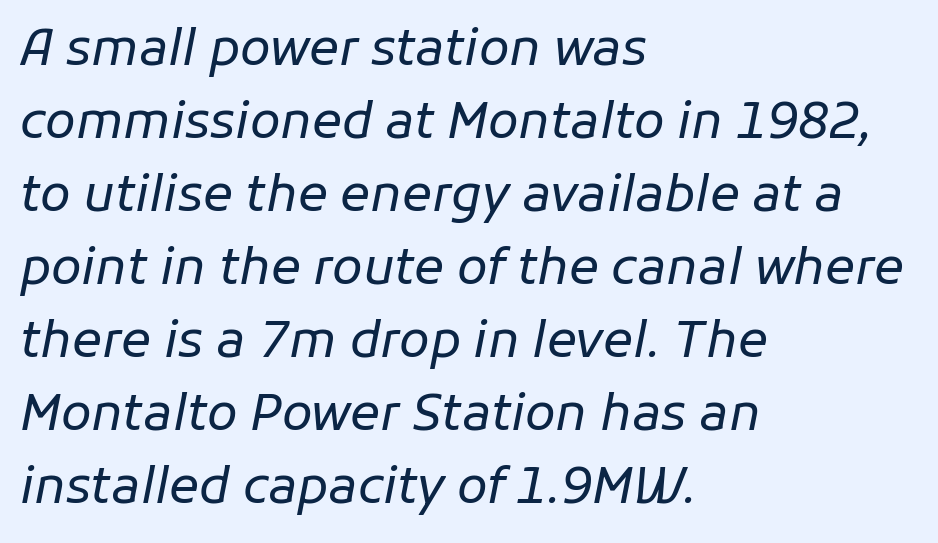
The image shows 50 px regular-weight type, italic (leaning right); set left-aligned, normal line spacing (1.46x), normal letter spacing, not underlined; low stroke contrast and a medium x-height.
